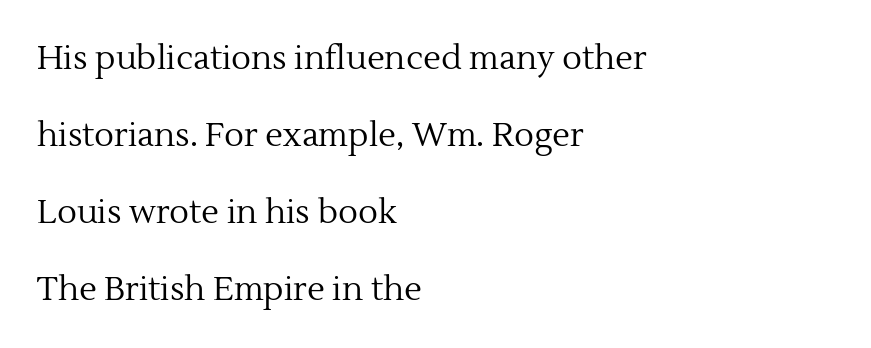
Q: Is the text bold? A: No.
Q: Is the text italic (slanted)? A: No, it is upright.
Q: Is the typeface a serif or a sans-serif typeface? A: Serif.
Q: Is the text underlined? A: No.
Q: How is the paragraph aligned? A: Left-aligned.
Q: Is the spacing between letters normal or unusually wide? A: Normal.
Q: Is the spacing between lines tight, normal or loose? A: Loose.
Q: Width (condensed, normal, or wide)? A: Normal.
Q: x-height? A: Medium.
Q: Monospaced? A: No.
